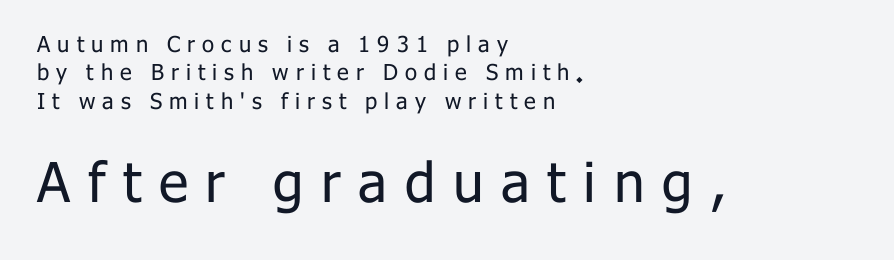
The image shows 55 px regular-weight sans-serif type, upright; set left-aligned, normal line spacing (1.29x), unusually wide letter spacing (+0.32 em), not underlined; the second (bottom) block is 2.5x larger; low stroke contrast and a medium x-height.
